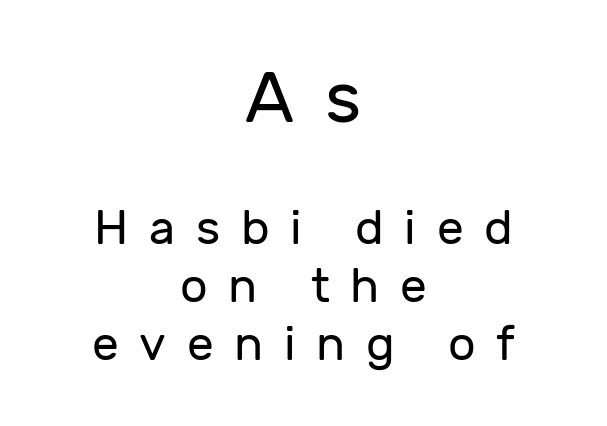
{"serif": "no", "italic": "no", "bold": "no", "weight": "regular", "width": "normal", "stroke_contrast": "low", "x_height": "medium", "monospaced": "no", "underline": "no", "align": "center", "line_spacing_ratio": 1.21, "letter_spacing": "wide", "letter_spacing_em": 0.43, "larger_block": "first", "size_ratio": 1.5, "glyph_px": 72}
